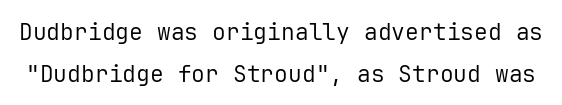
{"italic": "no", "bold": "no", "underline": "no", "line_spacing_ratio": 1.82, "letter_spacing": "normal", "letter_spacing_em": 0.0, "glyph_px": 23}
